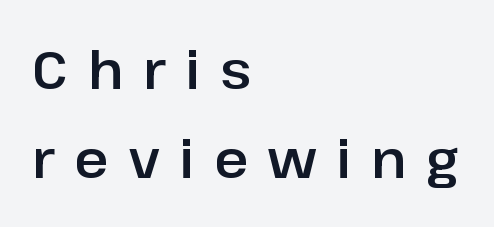
The image shows 53 px sans-serif type, upright; set left-aligned, normal line spacing (1.68x), unusually wide letter spacing (+0.37 em), not underlined; low stroke contrast and a medium x-height.
